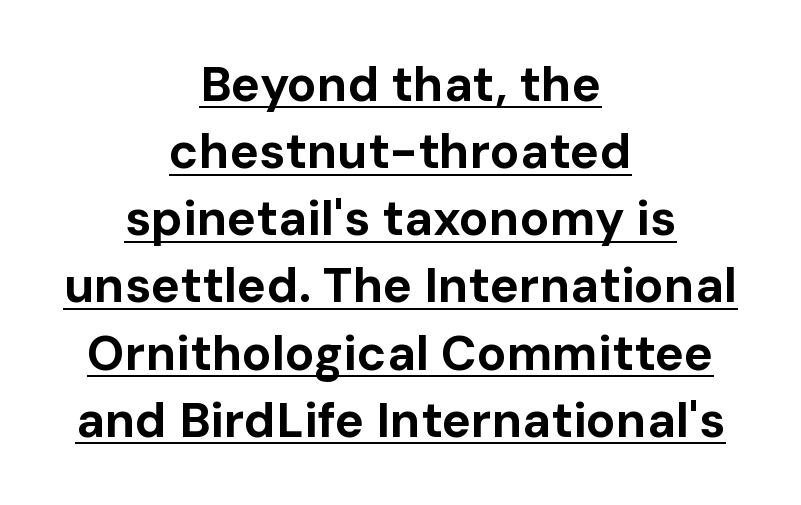
The image shows 49 px bold sans-serif type, upright; set centered, normal line spacing (1.37x), normal letter spacing, underlined; low stroke contrast and a medium x-height.
